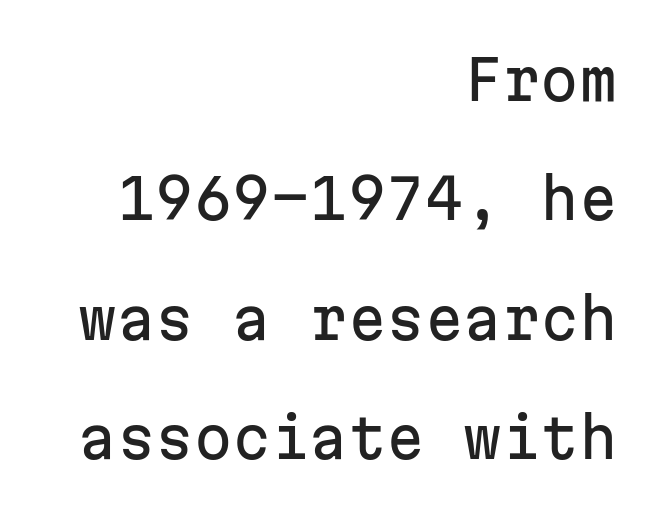
Q: Is the text italic (slanted)? A: No, it is upright.
Q: Is the typeface a serif or a sans-serif typeface? A: Sans-serif.
Q: Is the text underlined? A: No.
Q: How is the paragraph aligned? A: Right-aligned.
Q: Is the spacing between letters normal or unusually wide? A: Normal.
Q: Is the spacing between lines tight, normal or loose? A: Loose.
Q: Width (condensed, normal, or wide)? A: Normal.
Q: Stroke contrast? A: Low.
Q: x-height? A: Medium.
Q: Monospaced? A: Yes.
